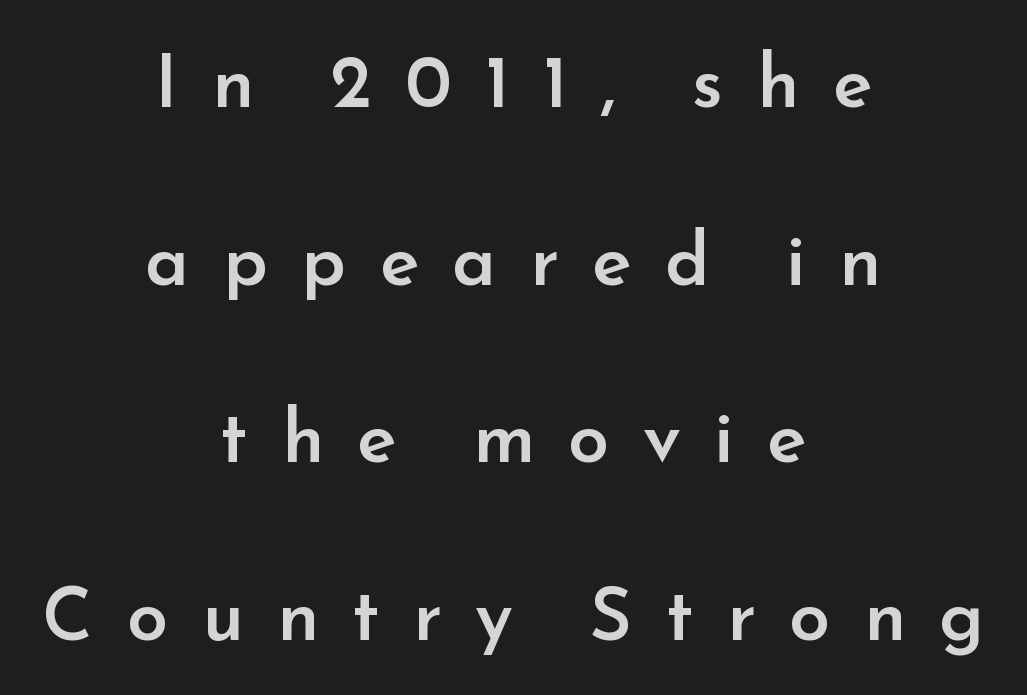
Where is the straight margin? There isn't one; the lines are centered. No feet cap the strokes, marking this as sans-serif type. These lines carry some extra weight — a demibold, not a full bold. Decoration check: the copy has no underline.
